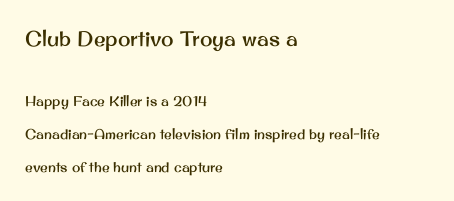
Which of the two is more prominent by size? The first, at the top. Nobody touched the tracking dial on this one. The type sits square on the baseline with zero lean. Reading down the column, the eye jumps a long way to each next line.
